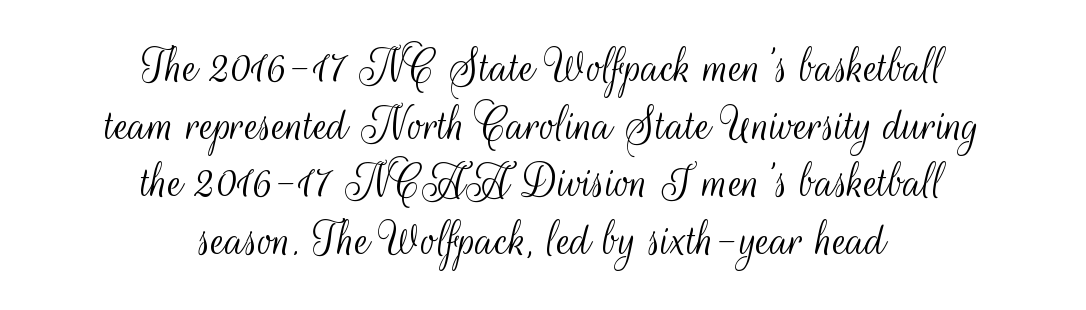
Q: Is the text bold? A: No.
Q: Is the text italic (slanted)? A: Yes.
Q: Is the typeface a serif or a sans-serif typeface? A: Sans-serif.
Q: Is the text underlined? A: No.
Q: How is the paragraph aligned? A: Centered.
Q: Is the spacing between letters normal or unusually wide? A: Normal.
Q: Is the spacing between lines tight, normal or loose? A: Tight.
Q: Width (condensed, normal, or wide)? A: Condensed.
Q: Stroke contrast? A: Medium.
Q: x-height? A: Small.
Q: Monospaced? A: No.
